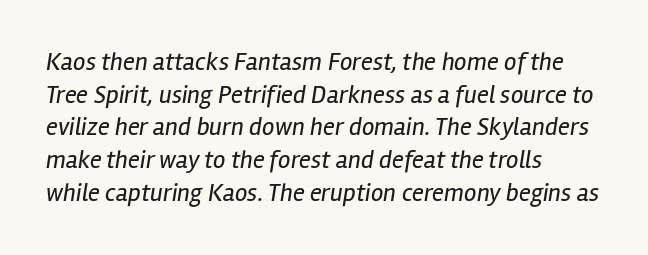
{"italic": "yes", "lean": "right", "slant_degrees": 12, "bold": "no", "underline": "no", "align": "left", "line_spacing": "normal", "line_spacing_ratio": 1.31, "letter_spacing": "normal", "letter_spacing_em": 0.0, "glyph_px": 25}
